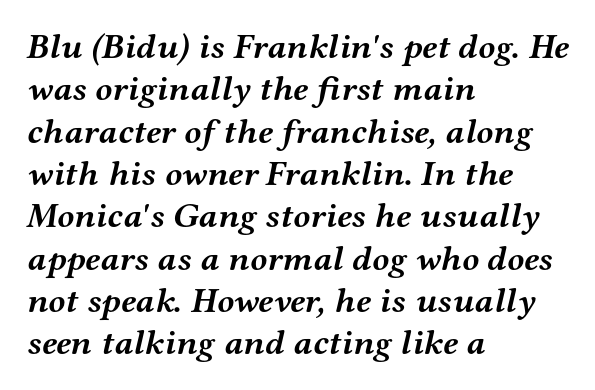
Has an underline been added? It has not. Line beginnings align vertically; line endings do not. Spacing verdict: proportional, widths tailored to each character. The letters are slanted; this is an italic face. Type style note: has serifs. Spacing between characters is what you'd get straight out of the box.
